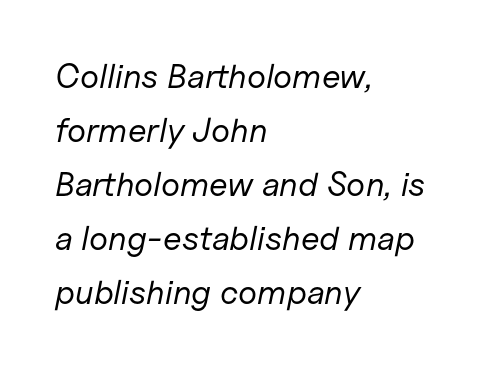
The image shows 34 px regular-weight type, italic (leaning right); set left-aligned, normal line spacing (1.59x), normal letter spacing, not underlined; low stroke contrast and a medium x-height.
